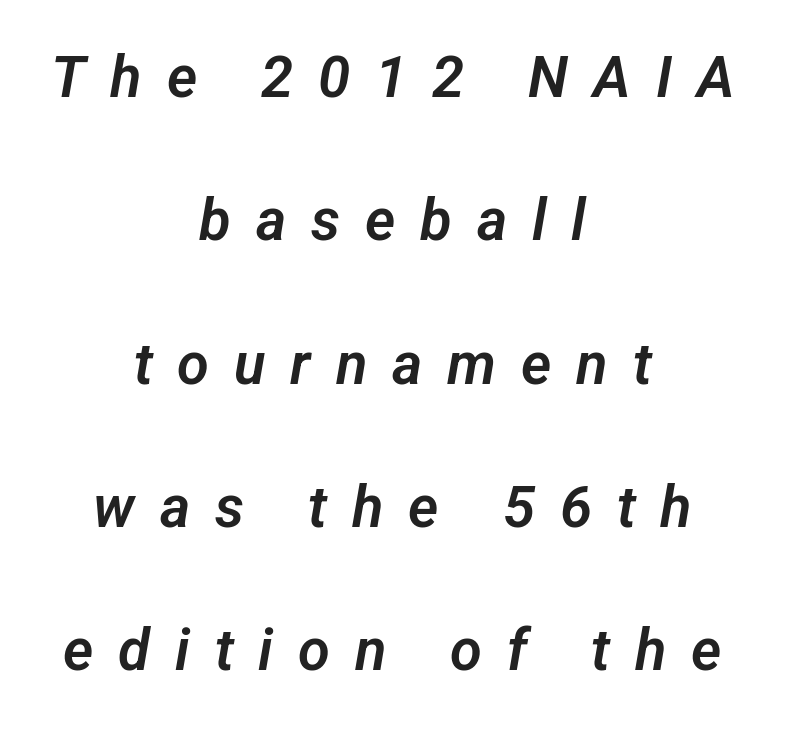
The image shows 58 px sans-serif type; set centered, loose line spacing (2.47x), unusually wide letter spacing (+0.43 em), not underlined; low stroke contrast and a medium x-height.
